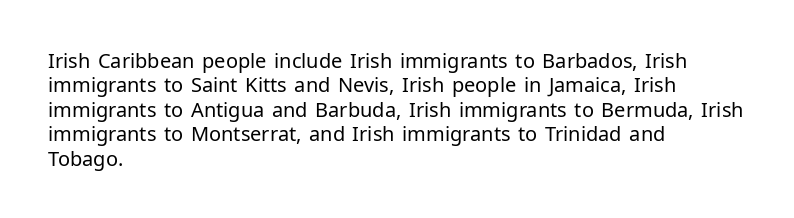
Q: Is the text bold? A: No.
Q: Is the text italic (slanted)? A: No, it is upright.
Q: Is the text underlined? A: No.
Q: How is the paragraph aligned? A: Left-aligned.
Q: Is the spacing between letters normal or unusually wide? A: Normal.
